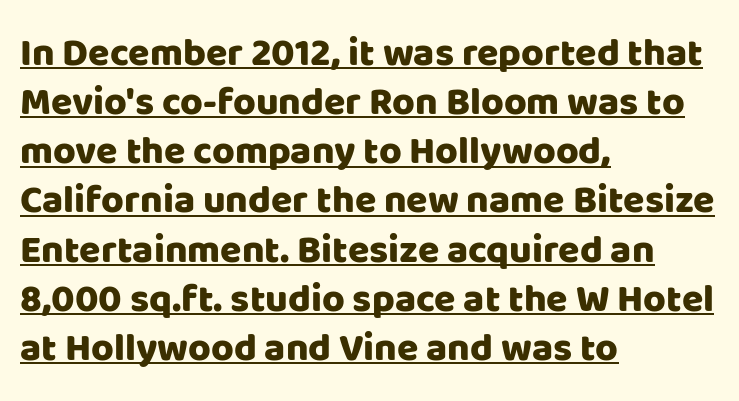
Nope, no serifs anywhere on these letters. A typesetter would call this leading conventional body-copy spacing. If you drew a ruler down the left edge, every line would touch it. The rendering uses natural spacing where letterforms have individual widths. This rendering features underlined lettering. Italic: no, the glyphs are upright roman.
